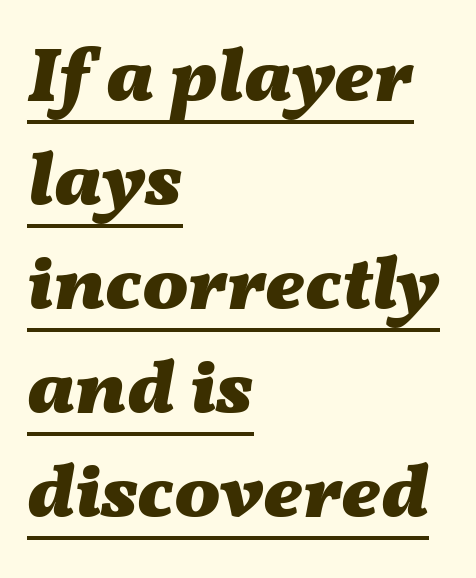
Q: Is the text bold? A: Yes.
Q: Is the text italic (slanted)? A: Yes, it leans right by about 11 degrees.
Q: Is the text underlined? A: Yes.
Q: How is the paragraph aligned? A: Left-aligned.
Q: Is the spacing between letters normal or unusually wide? A: Normal.
Q: Is the spacing between lines tight, normal or loose? A: Normal.
Q: Width (condensed, normal, or wide)? A: Wide.
Q: Stroke contrast? A: Medium.
Q: x-height? A: Medium.
Q: Monospaced? A: No.
